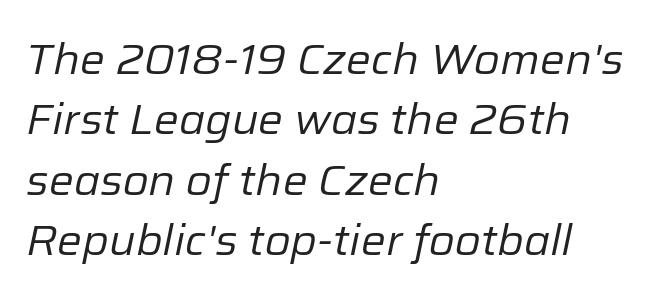
Q: Is the text bold? A: No.
Q: Is the text italic (slanted)? A: Yes, it leans right by about 12 degrees.
Q: Is the text underlined? A: No.
Q: How is the paragraph aligned? A: Left-aligned.
Q: Is the spacing between letters normal or unusually wide? A: Normal.
Q: Is the spacing between lines tight, normal or loose? A: Normal.
Q: Width (condensed, normal, or wide)? A: Normal.
Q: Stroke contrast? A: Low.
Q: x-height? A: Medium.
Q: Monospaced? A: No.
